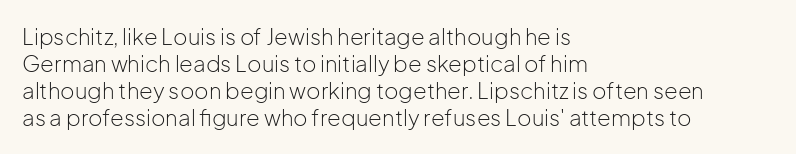
Q: Is the text bold? A: No.
Q: Is the text italic (slanted)? A: No, it is upright.
Q: Is the text underlined? A: No.
Q: How is the paragraph aligned? A: Left-aligned.
Q: Is the spacing between letters normal or unusually wide? A: Normal.
